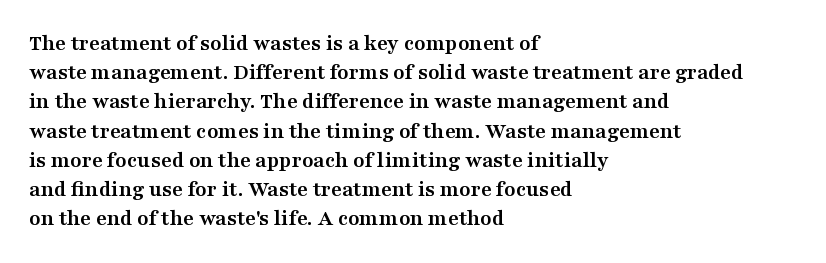
Q: Is the text bold? A: Yes.
Q: Is the text italic (slanted)? A: No, it is upright.
Q: Is the text underlined? A: No.
Q: How is the paragraph aligned? A: Left-aligned.
Q: Is the spacing between letters normal or unusually wide? A: Normal.
Q: Is the spacing between lines tight, normal or loose? A: Normal.
